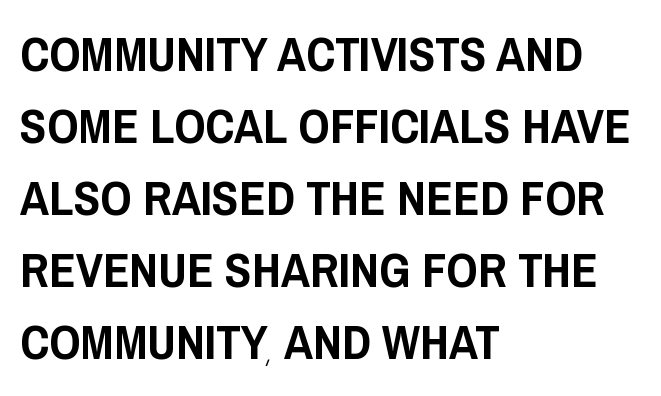
The image shows 49 px condensed sans-serif type, upright; set left-aligned, normal line spacing (1.47x), normal letter spacing, not underlined; low stroke contrast and a large x-height.
